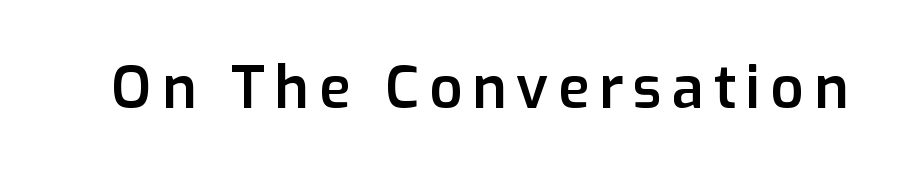
Q: Is the text bold? A: Semi-bold.
Q: Is the text italic (slanted)? A: No, it is upright.
Q: Is the typeface a serif or a sans-serif typeface? A: Sans-serif.
Q: Is the text underlined? A: No.
Q: Width (condensed, normal, or wide)? A: Normal.
Q: Stroke contrast? A: Low.
Q: x-height? A: Medium.
Q: Monospaced? A: No.
